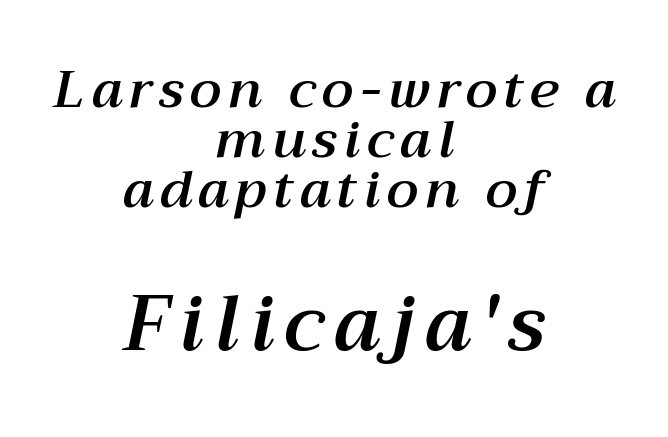
{"italic": "yes", "lean": "right", "slant_degrees": 12, "width": "normal", "stroke_contrast": "medium", "x_height": "medium", "monospaced": "no", "underline": "no", "align": "center", "line_spacing": "tight", "line_spacing_ratio": 0.96, "larger_block": "second", "size_ratio": 1.5, "glyph_px": 78}
